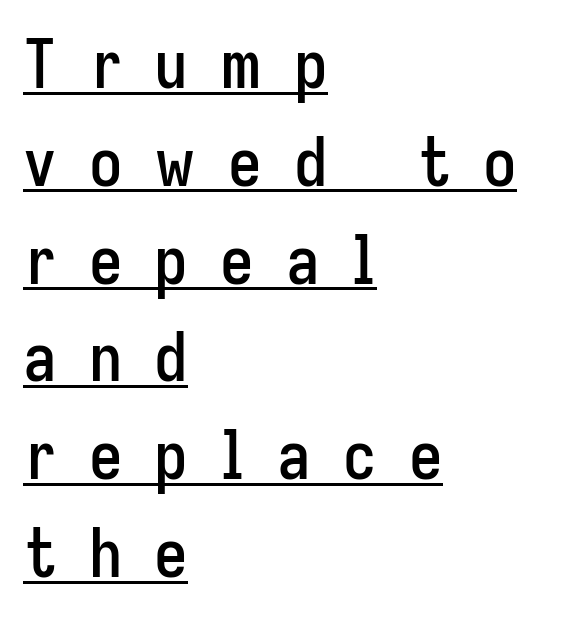
The image shows 67 px condensed sans-serif type, upright; set left-aligned, normal line spacing (1.46x), unusually wide letter spacing (+0.48 em), underlined; low stroke contrast and a medium x-height.
